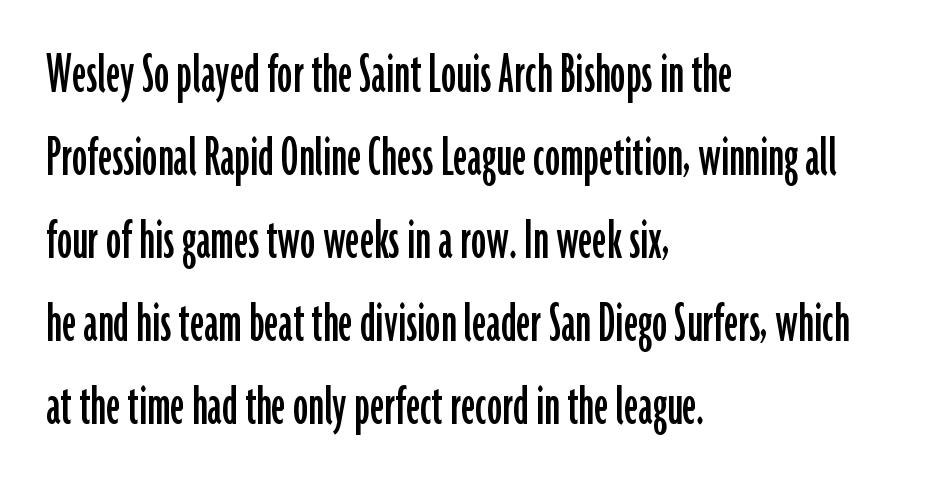
A bare baseline throughout the passage. Summary of vertical rhythm: regular, with standard interline spacing. What stands out about the letter spacing? Nothing — it is the standard amount. Reading down the block, your eye returns to a fixed left position each line. The face used here is proportionally spaced, like ordinary book or web type. Every stem runs plumb, perpendicular to the baseline.
